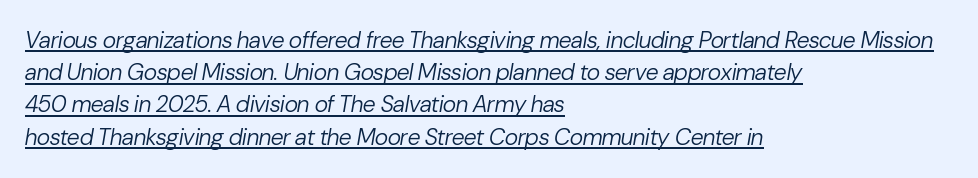
These lines sit exactly where default settings would place them. A quiet, ordinary-to-light weight characterises the typeface. Like a heading marked for emphasis, these lines bear an underscore. Here the glyphs are tracked normally, forming tight word shapes. When letters slant like this, we call the style italic. Visually the block forms a straight wall on the left and a jagged coastline on the right.
